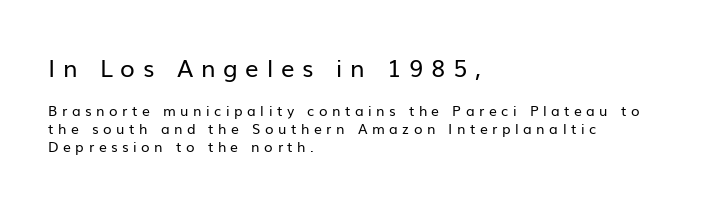
Unbolded letterforms with no extra heft. A classic flush-left, rag-right setting is used for this passage. Honestly, the letter spacing is so wide it's the main thing you notice. The earlier block is typeset at a bigger size than the later block. Is there much room between lines? A standard amount, neither cramped nor airy. Each row of text sits above clean, open space.
